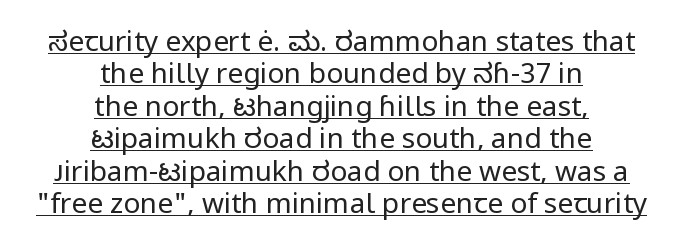
Q: Is the text bold? A: No.
Q: Is the text italic (slanted)? A: No, it is upright.
Q: Is the typeface a serif or a sans-serif typeface? A: Sans-serif.
Q: Is the text underlined? A: Yes.
Q: How is the paragraph aligned? A: Centered.
Q: Is the spacing between letters normal or unusually wide? A: Normal.
Q: Width (condensed, normal, or wide)? A: Normal.
Q: Stroke contrast? A: Low.
Q: x-height? A: Medium.
Q: Monospaced? A: No.
